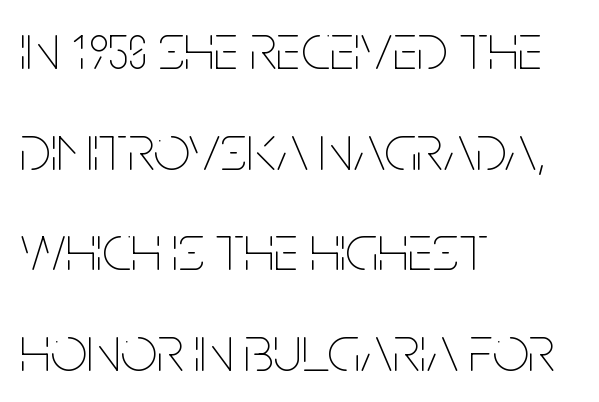
Q: Is the text bold? A: No.
Q: Is the text italic (slanted)? A: No, it is upright.
Q: Is the text underlined? A: No.
Q: How is the paragraph aligned? A: Left-aligned.
Q: Is the spacing between letters normal or unusually wide? A: Normal.
Q: Is the spacing between lines tight, normal or loose? A: Normal.
Q: Width (condensed, normal, or wide)? A: Condensed.
Q: Stroke contrast? A: Low.
Q: x-height? A: Large.
Q: Monospaced? A: No.
